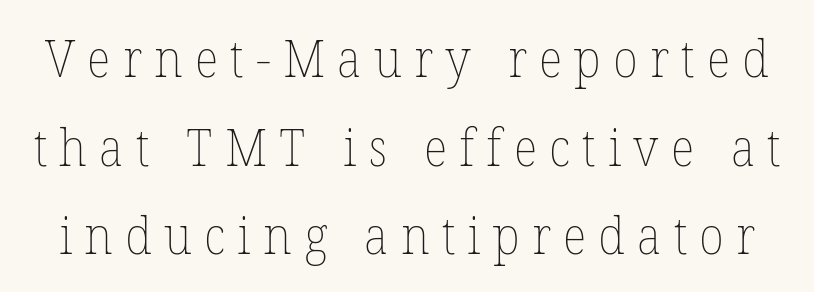
{"italic": "no", "bold": "no", "weight": "thin", "width": "normal", "stroke_contrast": "low", "x_height": "medium", "monospaced": "no", "underline": "no", "line_spacing_ratio": 1.74, "letter_spacing": "wide", "letter_spacing_em": 0.24, "glyph_px": 51}
